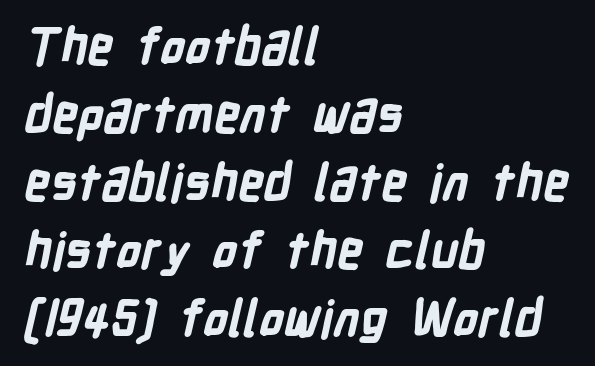
{"serif": "no", "bold": "yes", "weight": "bold", "width": "condensed", "stroke_contrast": "low", "x_height": "medium", "monospaced": "no", "underline": "no", "align": "left", "line_spacing": "normal", "line_spacing_ratio": 1.36, "letter_spacing": "normal", "letter_spacing_em": 0.0, "glyph_px": 50}
